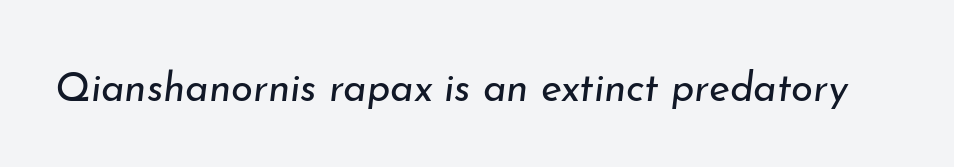
Q: Is the text bold? A: No.
Q: Is the text italic (slanted)? A: Yes, it leans right by about 7 degrees.
Q: Is the text underlined? A: No.
Q: Is the spacing between letters normal or unusually wide? A: Normal.
Q: Width (condensed, normal, or wide)? A: Normal.
Q: Stroke contrast? A: Low.
Q: x-height? A: Small.
Q: Monospaced? A: No.
